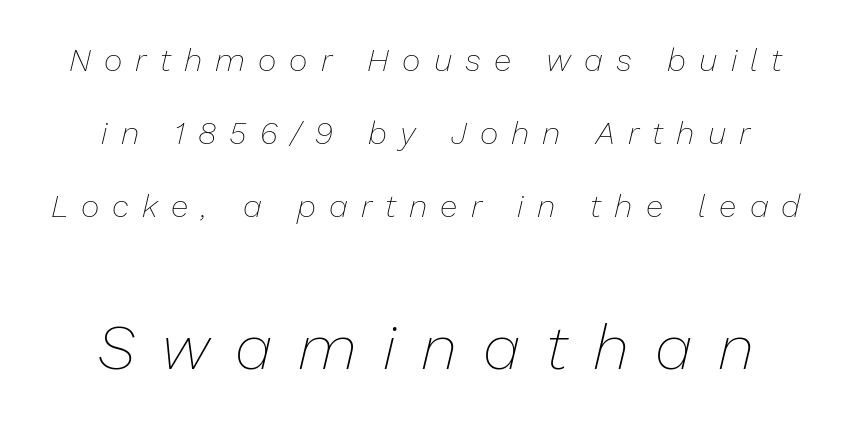
Larger block? The one below; the one above is distinctly smaller. Letters rest on an invisible, unmarked baseline. This sample uses expanded letter spacing, leaving extra air between glyphs. In terms of leading, this rendering errs on the spacious side.
